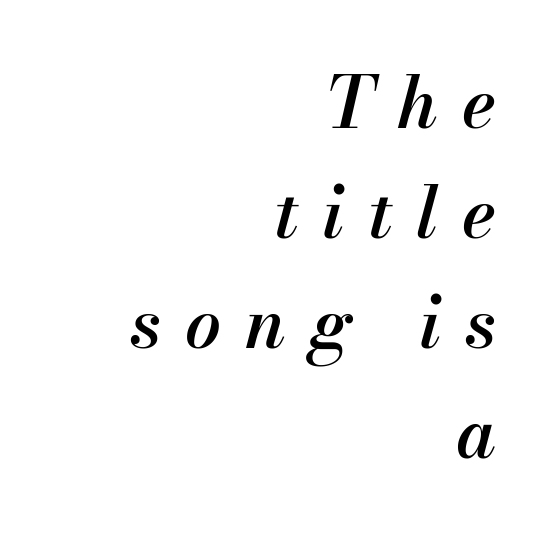
The image shows 71 px semibold type, italic (leaning right); set right-aligned, normal line spacing (1.55x), unusually wide letter spacing (+0.34 em), not underlined; medium stroke contrast and a small x-height.
